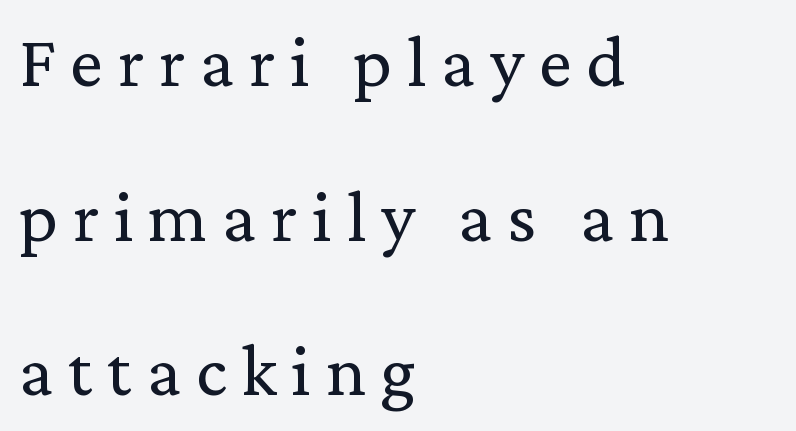
{"serif": "yes", "italic": "no", "bold": "no", "weight": "regular", "width": "normal", "stroke_contrast": "low", "x_height": "medium", "monospaced": "no", "underline": "no", "align": "left", "line_spacing": "loose", "line_spacing_ratio": 2.09, "letter_spacing": "wide", "letter_spacing_em": 0.2, "glyph_px": 74}
